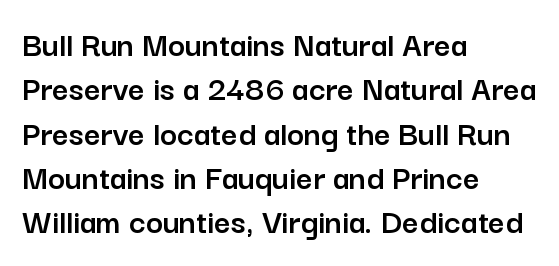
The rendering uses natural spacing where letterforms have individual widths. A typesetter would mark this as roman, not italic. Plain, unruled lines of type. These lines are set flush left with a ragged right edge. Classification — sans serif.
